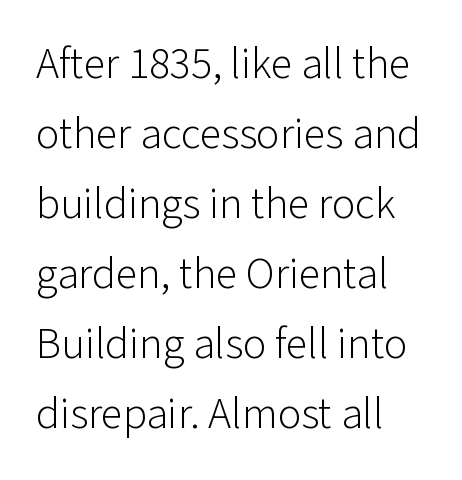
Is the letter spacing exaggerated? No — it looks like the ordinary default. The paragraph shown leans on its left margin. No italicization has been applied; the sample stays upright. The area under the type is left untouched. Serif or sans? Sans — the stroke terminals are bare. You could not count columns in this text — the font is proportionally spaced.
